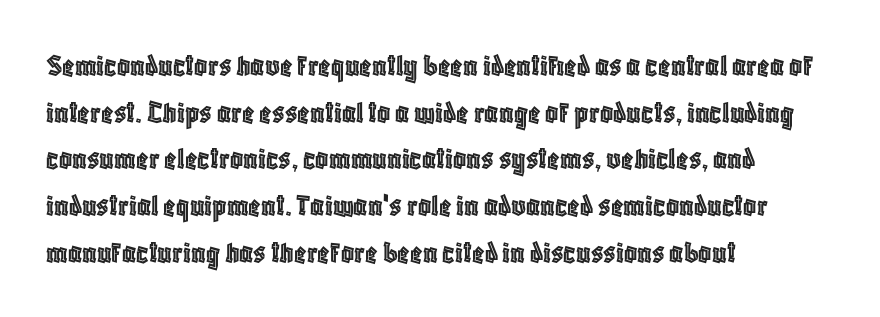
Q: Is the text italic (slanted)? A: No, it is upright.
Q: Is the text underlined? A: No.
Q: How is the paragraph aligned? A: Left-aligned.
Q: Is the spacing between letters normal or unusually wide? A: Normal.
Q: Is the spacing between lines tight, normal or loose? A: Normal.
Q: Width (condensed, normal, or wide)? A: Condensed.
Q: x-height? A: Large.
Q: Monospaced? A: No.
